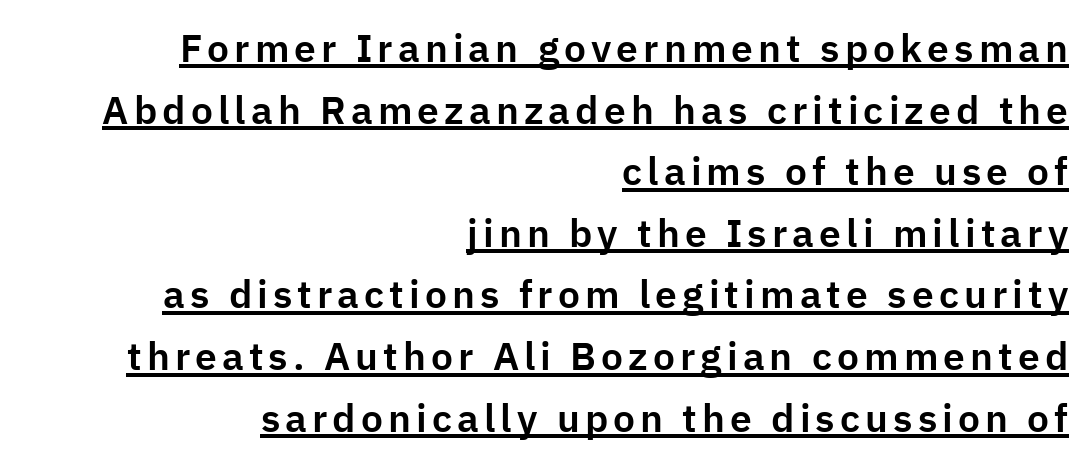
Q: Is the text italic (slanted)? A: No, it is upright.
Q: Is the typeface a serif or a sans-serif typeface? A: Sans-serif.
Q: Is the text underlined? A: Yes.
Q: How is the paragraph aligned? A: Right-aligned.
Q: Is the spacing between lines tight, normal or loose? A: Normal.
Q: Width (condensed, normal, or wide)? A: Normal.
Q: Stroke contrast? A: Low.
Q: x-height? A: Medium.
Q: Monospaced? A: No.
